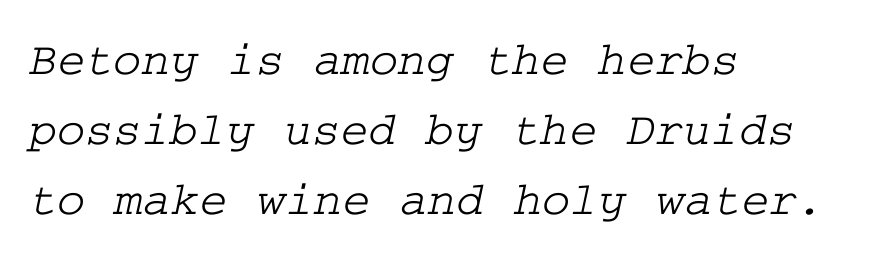
What kind of face is this? One with serifs. Casual observation: everything's shoved over to the left. The gaps between neighbouring characters are ordinary and unremarkable. A typesetter would call this leading conventional body-copy spacing.
